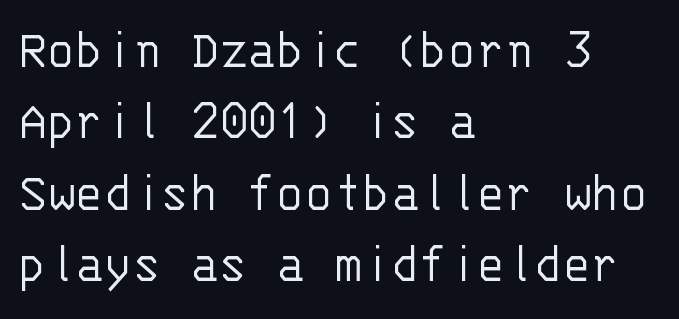
The image shows 59 px light sans-serif type, upright, monospaced; set left-aligned, line spacing 1.21x, normal letter spacing, not underlined; low stroke contrast and a large x-height.
